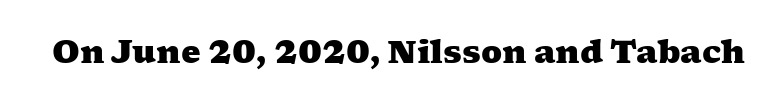
The image shows 31 px heavy, wide serif type; set normal letter spacing, not underlined; medium stroke contrast and a medium x-height.
